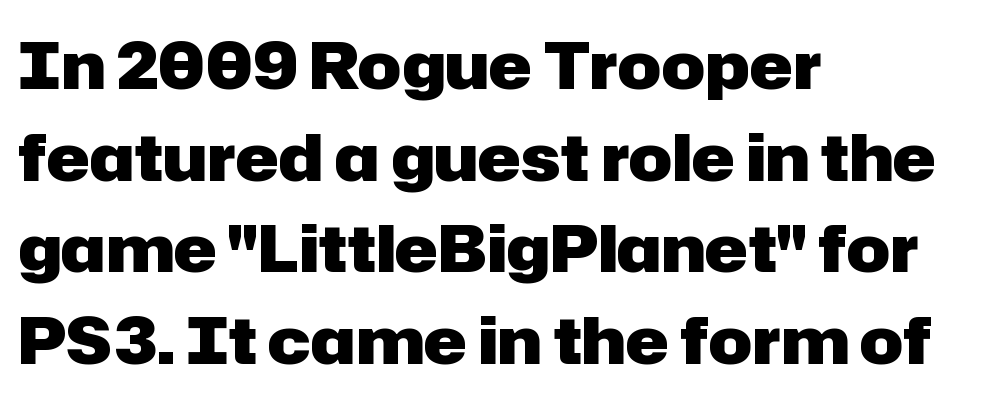
{"serif": "no", "italic": "no", "bold": "yes", "weight": "heavy", "width": "normal", "stroke_contrast": "low", "x_height": "medium", "monospaced": "no", "underline": "no", "align": "left", "line_spacing": "normal", "line_spacing_ratio": 1.41, "letter_spacing": "normal", "letter_spacing_em": 0.0, "glyph_px": 65}
